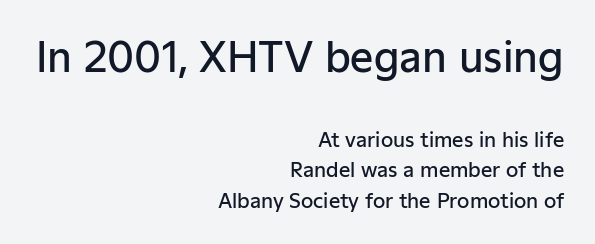
Line endings align vertically; line beginnings do not. Each glyph is drawn with semibold strokes, heavier than normal yet not fully bold. Regarding leading, the lines here are spaced in the standard way. Note: larger setting up top, smaller setting below. Check the space under the baseline: it is left empty. A typesetter would call this proportional, since set widths differ per character.
